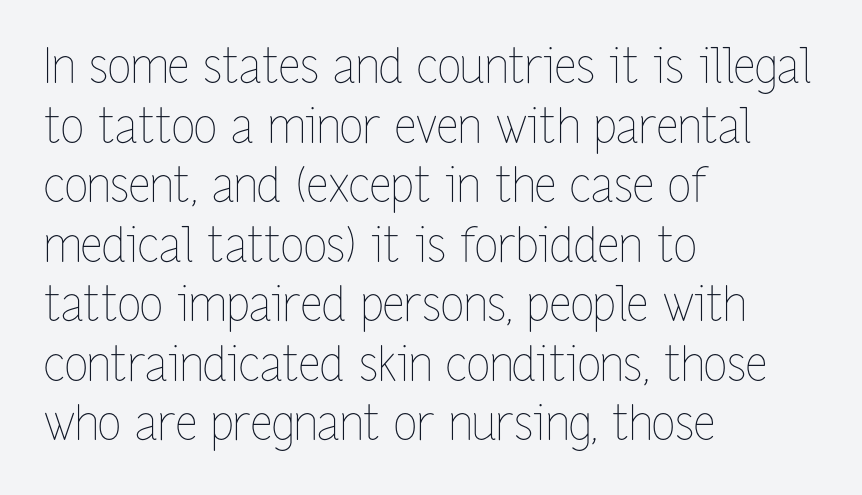
Q: Is the text bold? A: No.
Q: Is the text italic (slanted)? A: No, it is upright.
Q: Is the text underlined? A: No.
Q: How is the paragraph aligned? A: Left-aligned.
Q: Is the spacing between letters normal or unusually wide? A: Normal.
Q: Width (condensed, normal, or wide)? A: Condensed.
Q: Stroke contrast? A: Low.
Q: x-height? A: Medium.
Q: Monospaced? A: No.
